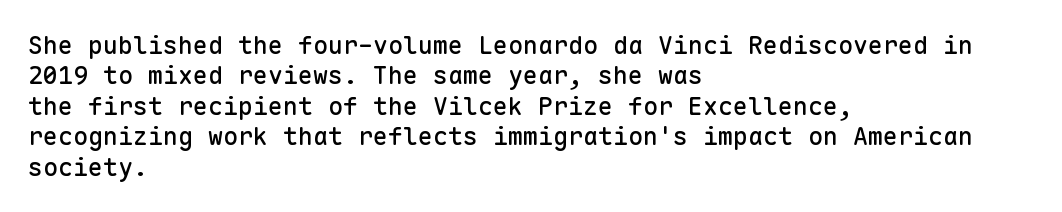
Q: Is the text italic (slanted)? A: No, it is upright.
Q: Is the text underlined? A: No.
Q: How is the paragraph aligned? A: Left-aligned.
Q: Is the spacing between letters normal or unusually wide? A: Normal.
